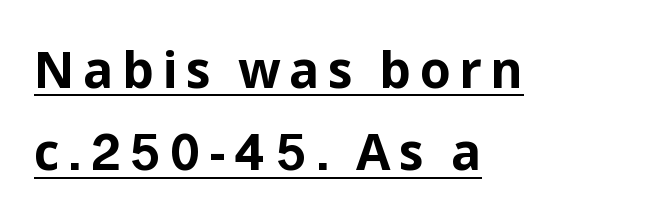
Each new line begins a customary step beneath the previous one. Emphasis by weight is at full strength: bold. The glyphs in this specimen are sans serif. One-word summary of the alignment: left.
